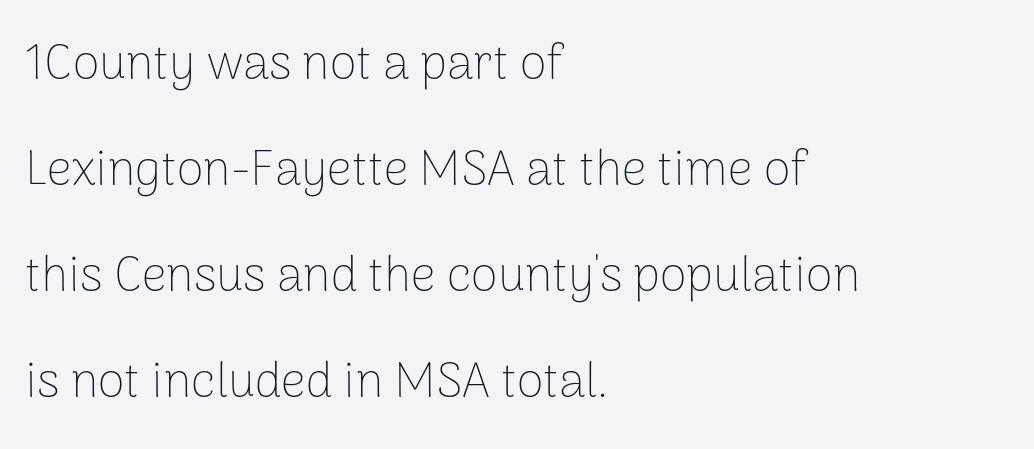
Glyph-to-glyph distance matches everyday printed text. The type sits square on the baseline with zero lean. Each letter keeps its own natural width here, so spacing adapts to shape. This block would shrink considerably if given ordinary leading; it's expanded now.
